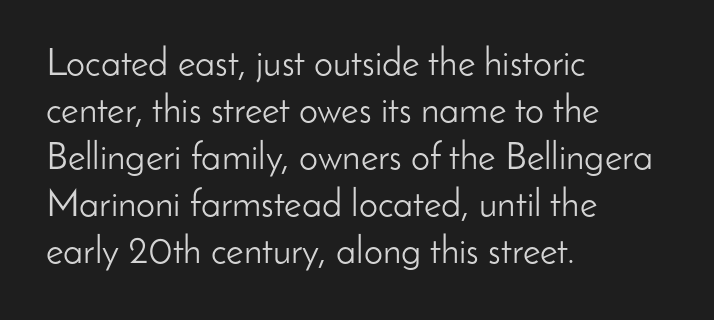
Q: Is the text bold? A: No.
Q: Is the text italic (slanted)? A: No, it is upright.
Q: Is the typeface a serif or a sans-serif typeface? A: Sans-serif.
Q: Is the text underlined? A: No.
Q: How is the paragraph aligned? A: Left-aligned.
Q: Is the spacing between letters normal or unusually wide? A: Normal.
Q: Width (condensed, normal, or wide)? A: Normal.
Q: Stroke contrast? A: Low.
Q: x-height? A: Small.
Q: Monospaced? A: No.
